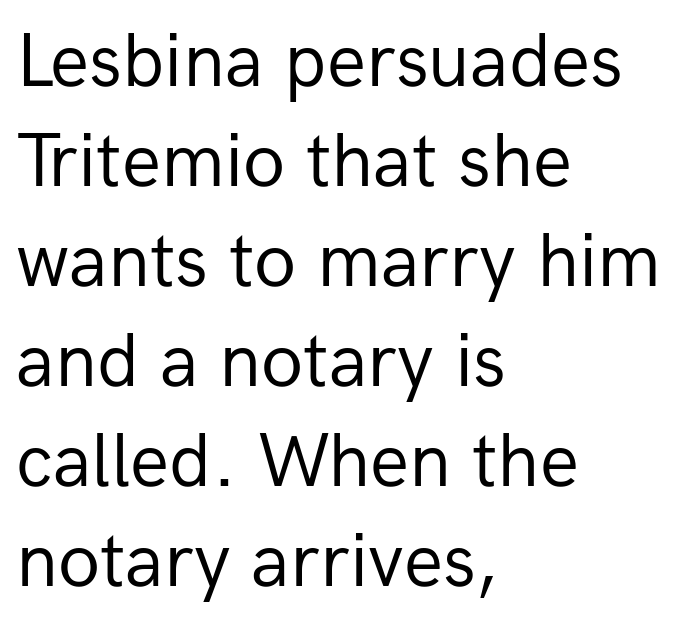
The image shows 77 px regular-weight sans-serif type, upright; set left-aligned, normal line spacing (1.3x), normal letter spacing, not underlined; low stroke contrast and a medium x-height.
